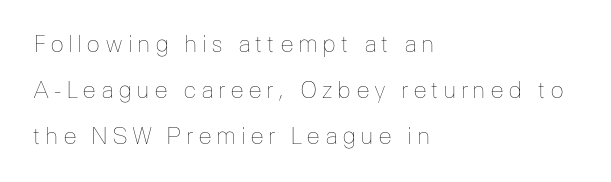
{"italic": "no", "bold": "no", "underline": "no", "align": "left", "line_spacing": "loose", "line_spacing_ratio": 2.0, "glyph_px": 23}
